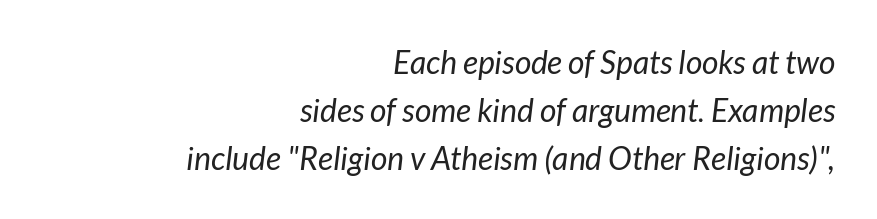
Q: Is the text bold? A: No.
Q: Is the text italic (slanted)? A: Yes, it leans right by about 7 degrees.
Q: Is the text underlined? A: No.
Q: How is the paragraph aligned? A: Right-aligned.
Q: Is the spacing between letters normal or unusually wide? A: Normal.
Q: Is the spacing between lines tight, normal or loose? A: Normal.
Q: Width (condensed, normal, or wide)? A: Normal.
Q: Stroke contrast? A: Low.
Q: x-height? A: Medium.
Q: Monospaced? A: No.
